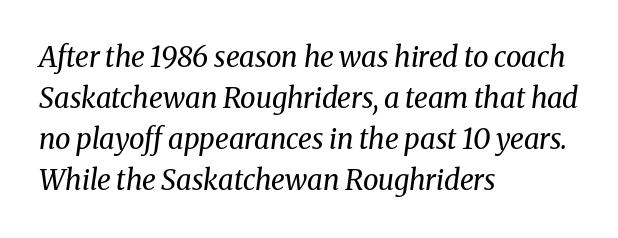
Alignment: flush left. Reading down the column, the eye jumps a familiar distance to each next line. This sample uses a serif face. No word sits above an underline. Here the designer chose a conventional face with non-uniform glyph widths.
